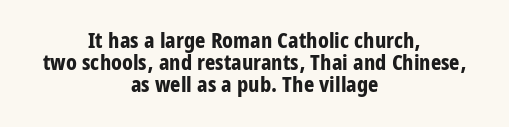
{"italic": "no", "bold": "yes", "underline": "no", "align": "center", "line_spacing": "tight", "line_spacing_ratio": 0.99, "letter_spacing": "normal", "letter_spacing_em": 0.0, "glyph_px": 22}
